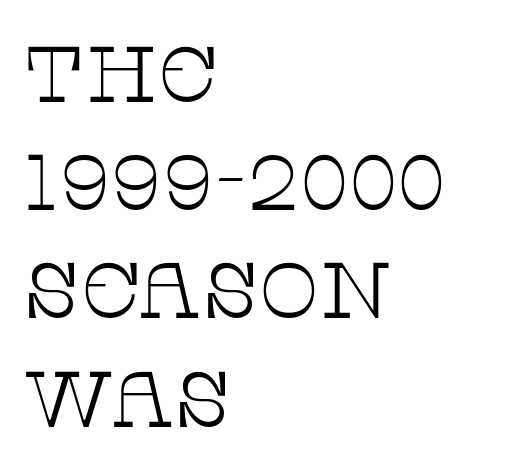
{"serif": "yes", "italic": "no", "bold": "no", "weight": "thin", "width": "wide", "stroke_contrast": "low", "x_height": "large", "monospaced": "no", "underline": "no", "align": "left", "line_spacing": "normal", "line_spacing_ratio": 1.37, "letter_spacing": "normal", "letter_spacing_em": 0.0, "glyph_px": 79}
